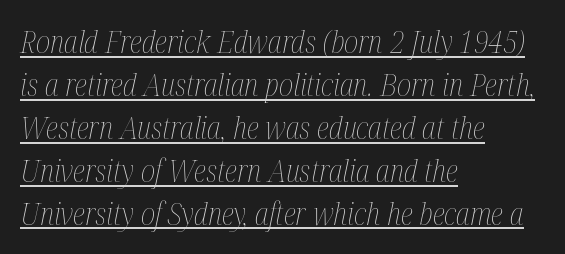
Q: Is the text bold? A: No.
Q: Is the text italic (slanted)? A: Yes, it leans right by about 12 degrees.
Q: Is the text underlined? A: Yes.
Q: How is the paragraph aligned? A: Left-aligned.
Q: Is the spacing between letters normal or unusually wide? A: Normal.
Q: Is the spacing between lines tight, normal or loose? A: Normal.
Q: Width (condensed, normal, or wide)? A: Condensed.
Q: Stroke contrast? A: Medium.
Q: x-height? A: Medium.
Q: Monospaced? A: No.
